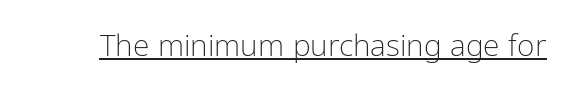
The image shows 30 px light sans-serif type, upright; set normal letter spacing, underlined; low stroke contrast and a medium x-height.
